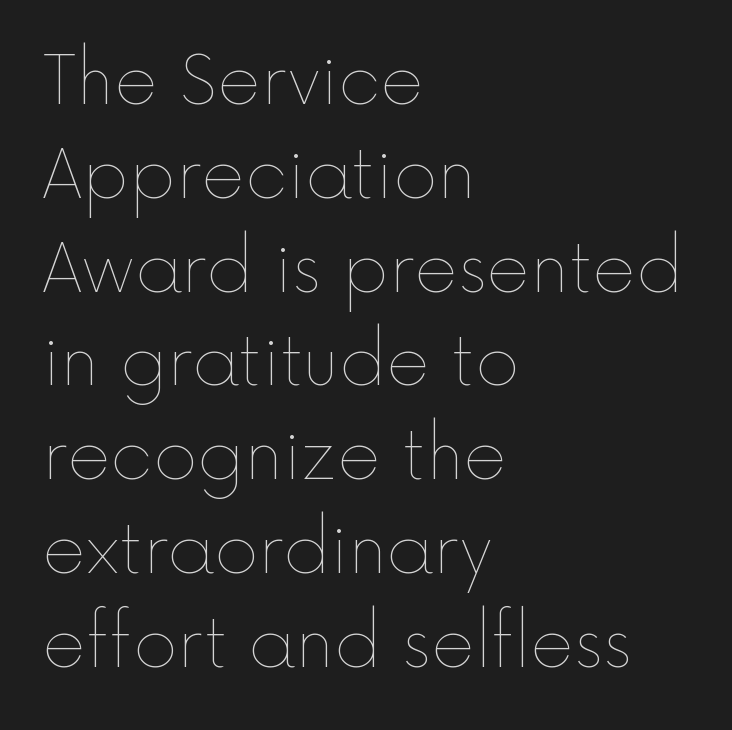
The image shows 67 px thin type, upright; set left-aligned, normal line spacing (1.4x), normal letter spacing, not underlined; a medium x-height.
